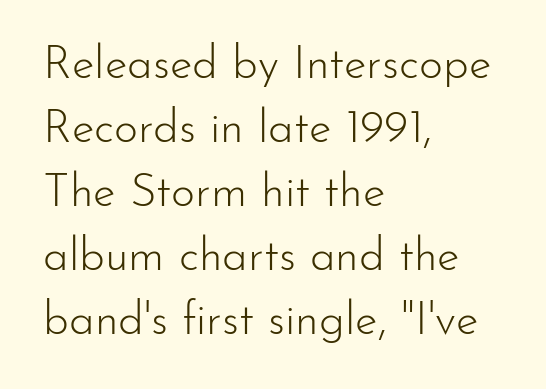
Q: Is the text bold? A: No.
Q: Is the text italic (slanted)? A: No, it is upright.
Q: Is the typeface a serif or a sans-serif typeface? A: Sans-serif.
Q: Is the text underlined? A: No.
Q: How is the paragraph aligned? A: Left-aligned.
Q: Is the spacing between letters normal or unusually wide? A: Normal.
Q: Is the spacing between lines tight, normal or loose? A: Normal.
Q: Width (condensed, normal, or wide)? A: Normal.
Q: Stroke contrast? A: Low.
Q: x-height? A: Small.
Q: Monospaced? A: No.
